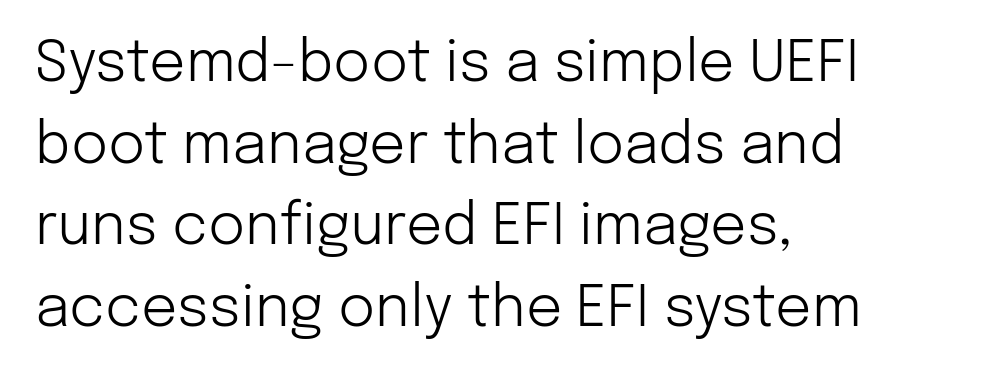
A typesetter would call this leading conventional body-copy spacing. Horizontally, the lines are justified to the leading edge only. The passage shown has conventional tracking throughout. Is this a fixed-width face? No — the glyphs have proportional, varying widths.
